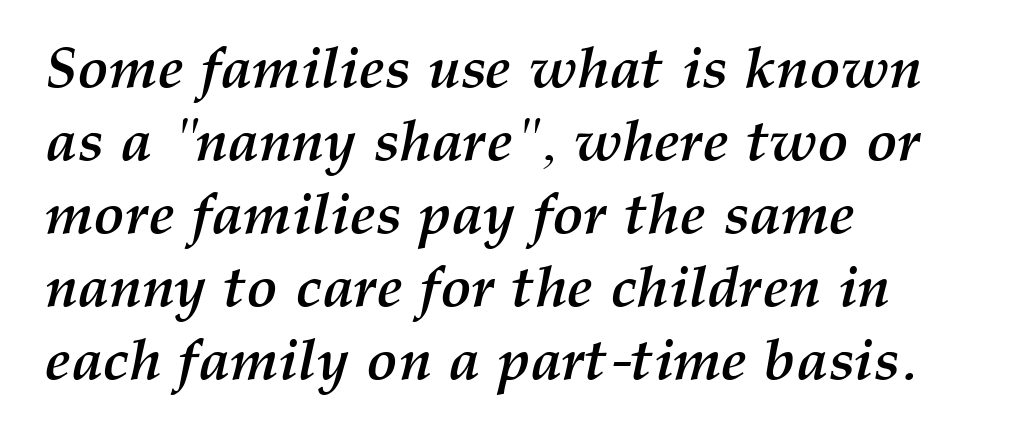
Heavy, bold letterforms. The rendering uses natural spacing where letterforms have individual widths. Where is the straight margin? On the left. Notice how the stems are inclined rather than vertical — that's the hallmark of italics. Look at the tracking — it's just the regular setting, nothing added. If you measured baseline to baseline, you'd find a middling distance.
